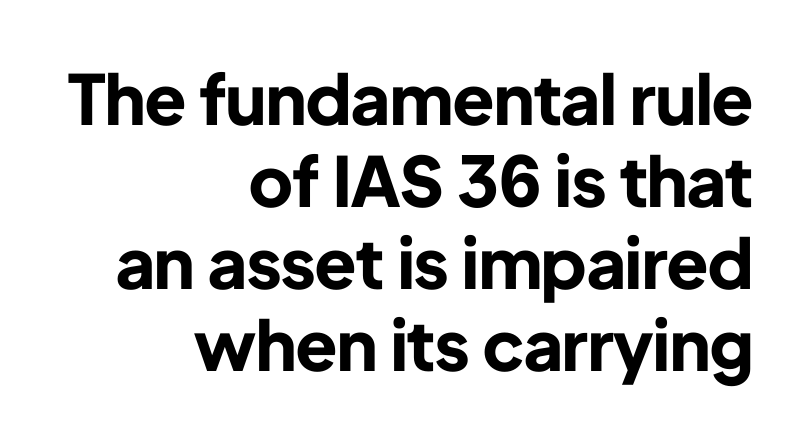
Serif or sans? Sans — the stroke terminals are bare. Rule under the text: the space is simply empty. Thick stems and heavy bowls — unmistakably bold. Posture: straight, roman, zero tilt. The passage shown has conventional tracking throughout.
